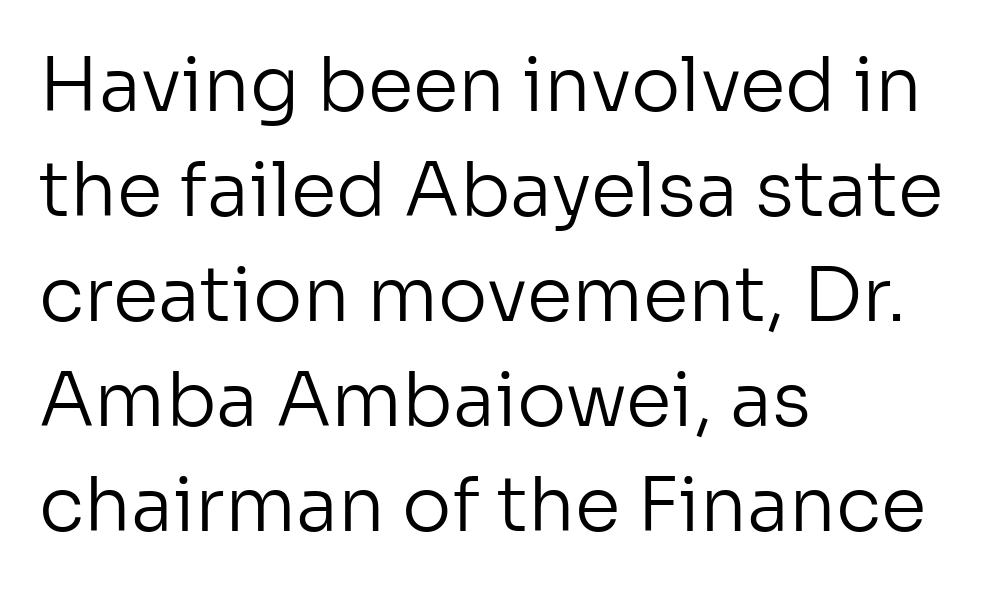
The image shows 74 px regular-weight sans-serif type, upright; set left-aligned, normal line spacing (1.42x), normal letter spacing, not underlined; low stroke contrast and a medium x-height.
